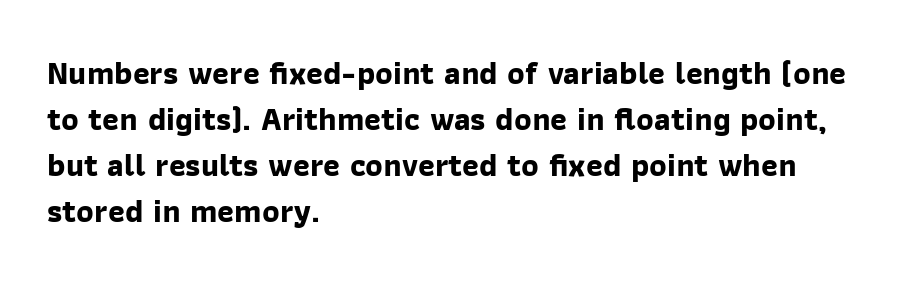
Q: Is the text bold? A: Yes.
Q: Is the typeface a serif or a sans-serif typeface? A: Sans-serif.
Q: Is the text underlined? A: No.
Q: How is the paragraph aligned? A: Left-aligned.
Q: Is the spacing between letters normal or unusually wide? A: Normal.
Q: Is the spacing between lines tight, normal or loose? A: Normal.
Q: Width (condensed, normal, or wide)? A: Normal.
Q: Stroke contrast? A: Low.
Q: x-height? A: Medium.
Q: Monospaced? A: No.
